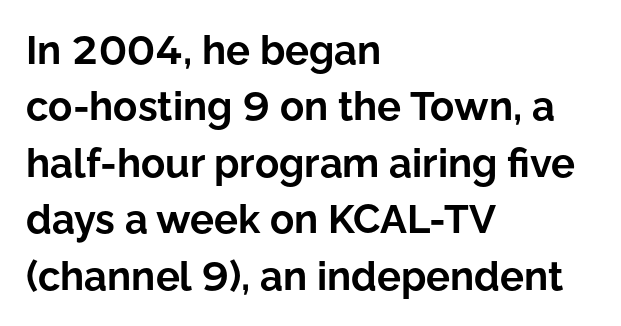
Q: Is the text bold? A: Yes.
Q: Is the text italic (slanted)? A: No, it is upright.
Q: Is the typeface a serif or a sans-serif typeface? A: Sans-serif.
Q: Is the text underlined? A: No.
Q: How is the paragraph aligned? A: Left-aligned.
Q: Is the spacing between letters normal or unusually wide? A: Normal.
Q: Is the spacing between lines tight, normal or loose? A: Normal.
Q: Width (condensed, normal, or wide)? A: Normal.
Q: Stroke contrast? A: Low.
Q: x-height? A: Medium.
Q: Monospaced? A: No.
